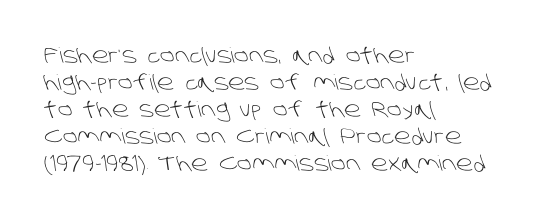
{"bold": "no", "underline": "no", "align": "left", "line_spacing": "normal", "line_spacing_ratio": 1.29, "letter_spacing": "normal", "letter_spacing_em": 0.0, "glyph_px": 21}
